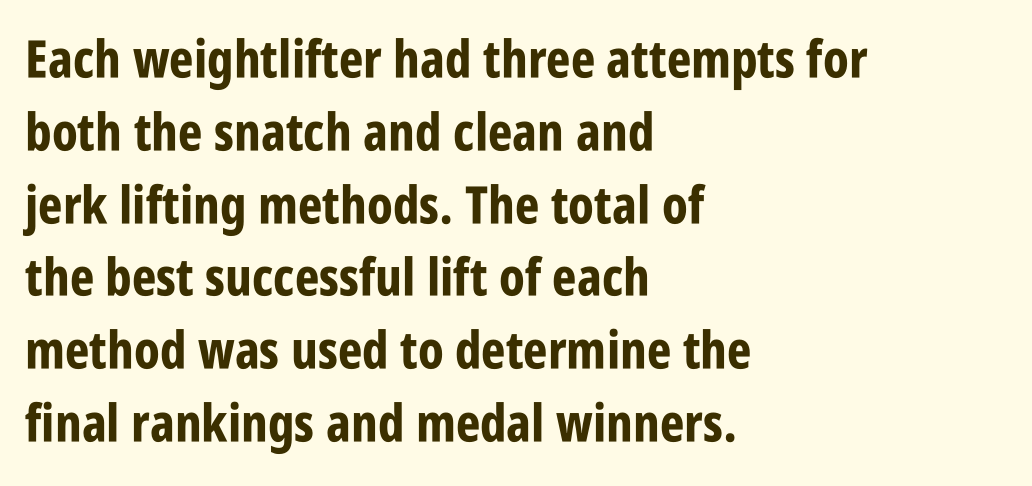
Words float on clear page, feet unadorned. Here the glyphs are tracked normally, forming tight word shapes. This sample is left-justified, so line endings fall wherever the words run out. Is this a fixed-width face? No — the glyphs have proportional, varying widths. What kind of face is this? One without serifs — a sans. These words are printed bold, with thick strokes throughout.
